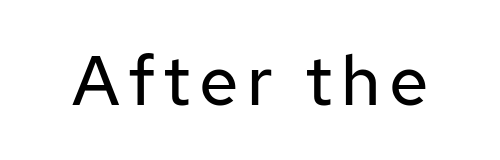
The image shows 70 px regular-weight sans-serif type, upright; set not underlined; low stroke contrast and a medium x-height.
